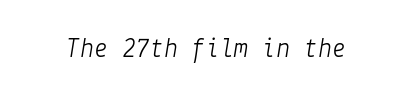
Q: Is the text bold? A: No.
Q: Is the text italic (slanted)? A: Yes, it leans right by about 9 degrees.
Q: Is the text underlined? A: No.
Q: Is the spacing between letters normal or unusually wide? A: Normal.
Q: Width (condensed, normal, or wide)? A: Normal.
Q: Stroke contrast? A: Low.
Q: x-height? A: Medium.
